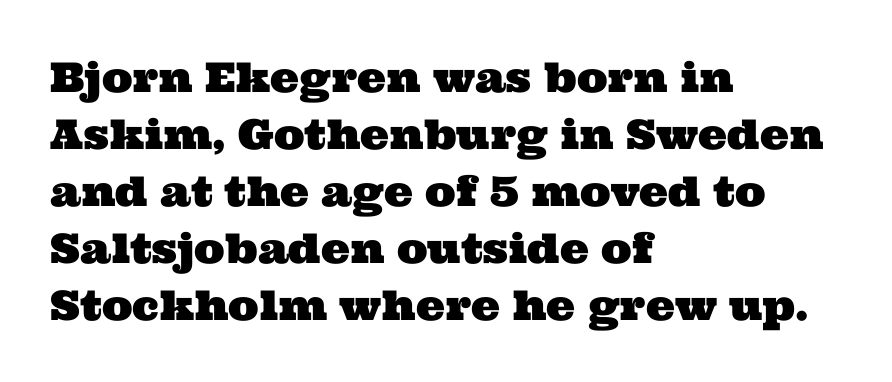
Q: Is the typeface a serif or a sans-serif typeface? A: Serif.
Q: Is the text underlined? A: No.
Q: How is the paragraph aligned? A: Left-aligned.
Q: Is the spacing between letters normal or unusually wide? A: Normal.
Q: Is the spacing between lines tight, normal or loose? A: Normal.
Q: Width (condensed, normal, or wide)? A: Wide.
Q: Stroke contrast? A: Medium.
Q: x-height? A: Medium.
Q: Monospaced? A: No.
